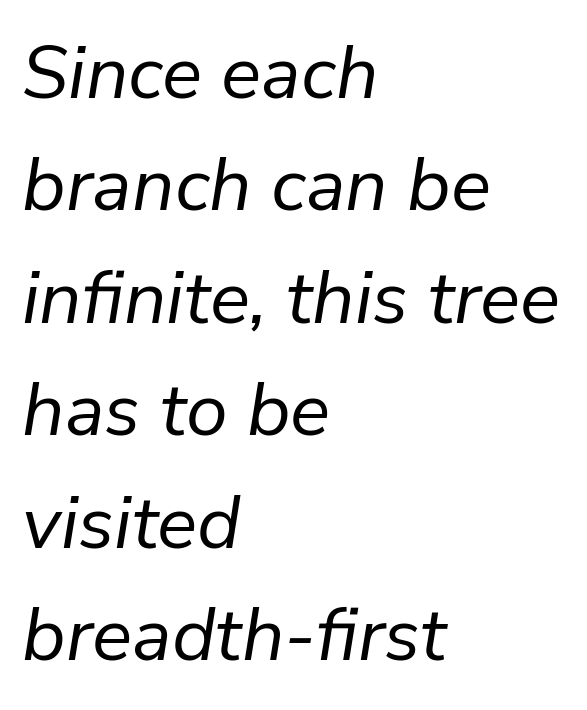
Q: Is the text bold? A: No.
Q: Is the text italic (slanted)? A: Yes, it leans right by about 9 degrees.
Q: Is the text underlined? A: No.
Q: How is the paragraph aligned? A: Left-aligned.
Q: Is the spacing between letters normal or unusually wide? A: Normal.
Q: Is the spacing between lines tight, normal or loose? A: Normal.
Q: Width (condensed, normal, or wide)? A: Normal.
Q: Stroke contrast? A: Low.
Q: x-height? A: Medium.
Q: Monospaced? A: No.
